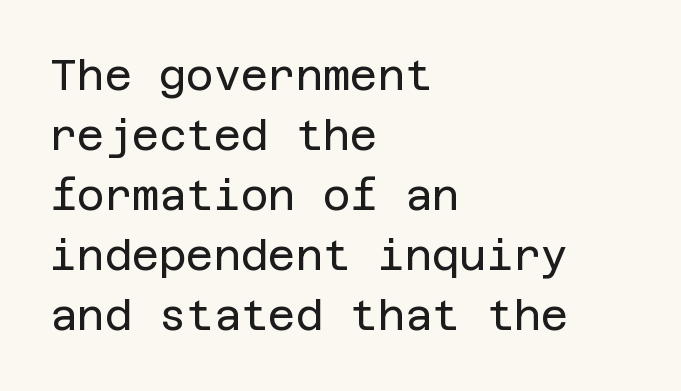
Q: Is the text bold? A: No.
Q: Is the text italic (slanted)? A: No, it is upright.
Q: Is the typeface a serif or a sans-serif typeface? A: Sans-serif.
Q: Is the text underlined? A: No.
Q: How is the paragraph aligned? A: Left-aligned.
Q: Is the spacing between letters normal or unusually wide? A: Normal.
Q: Is the spacing between lines tight, normal or loose? A: Normal.
Q: Width (condensed, normal, or wide)? A: Normal.
Q: Stroke contrast? A: Low.
Q: x-height? A: Large.
